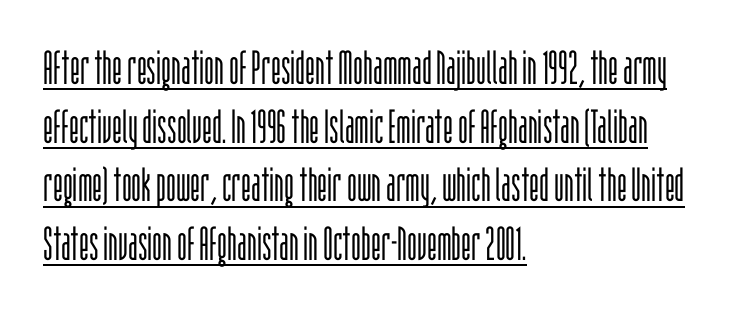
Q: Is the text bold? A: No.
Q: Is the text italic (slanted)? A: No, it is upright.
Q: Is the typeface a serif or a sans-serif typeface? A: Sans-serif.
Q: Is the text underlined? A: Yes.
Q: How is the paragraph aligned? A: Left-aligned.
Q: Is the spacing between letters normal or unusually wide? A: Normal.
Q: Is the spacing between lines tight, normal or loose? A: Normal.
Q: Width (condensed, normal, or wide)? A: Condensed.
Q: Stroke contrast? A: Low.
Q: x-height? A: Large.
Q: Monospaced? A: No.
